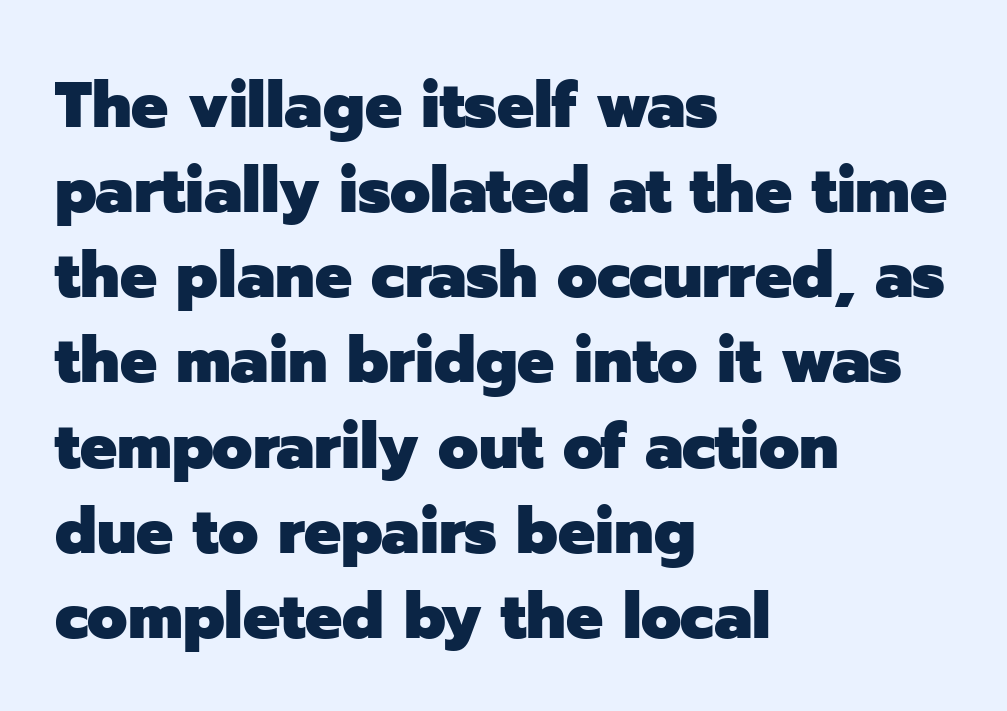
Visually the block forms a straight wall on the left and a jagged coastline on the right. The rendering uses a bold face; every stroke is thick and dark. This is the regular roman posture of the typeface. A typesetter would call this proportional, since set widths differ per character.
